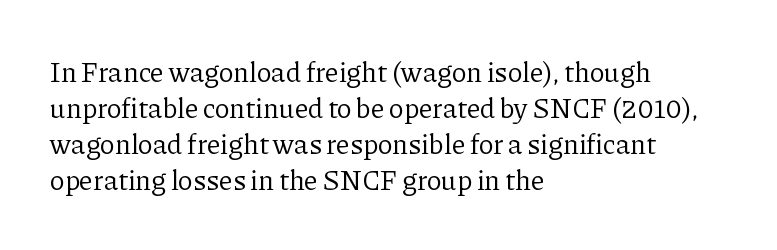
Look at the bottom of the vertical strokes: they flare into serifs here. A roman cut, with each character standing at attention. Regarding leading, the lines here are spaced in the standard way. Descender tails drop into unmarked territory.
